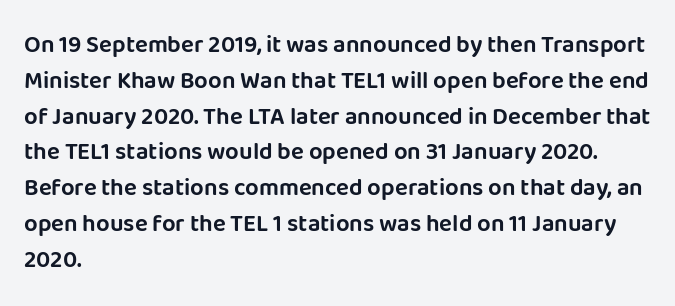
{"italic": "no", "underline": "no", "align": "left", "line_spacing": "normal", "line_spacing_ratio": 1.49, "letter_spacing": "normal", "letter_spacing_em": 0.0, "glyph_px": 24}
